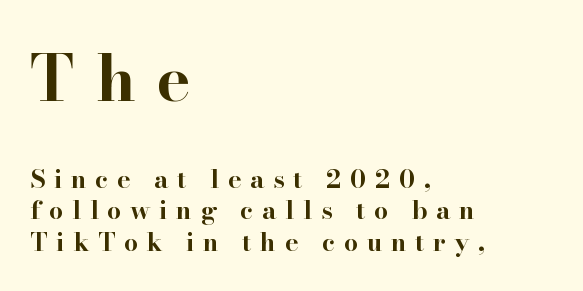
The image shows 63 px bold, wide serif type, upright; set left-aligned, normal line spacing (1.25x), unusually wide letter spacing (+0.35 em), not underlined; the first (top) block is 2.52x larger; high stroke contrast and a small x-height.
